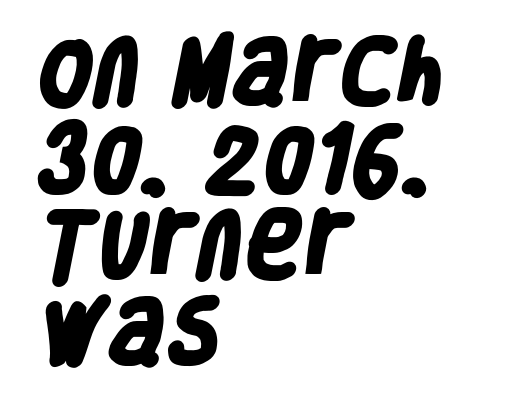
No extra tracking has been applied to these lines. I'd call this a sans setting — the letters go barefoot. Looks like regular typesetting: each glyph gets only the width it needs. The string is rendered with underlining switched off.
